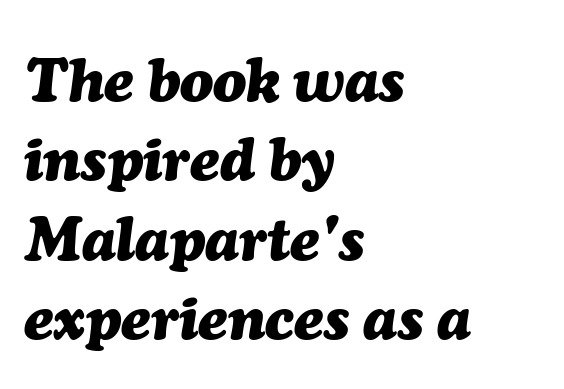
{"italic": "yes", "lean": "right", "slant_degrees": 7, "bold": "yes", "weight": "heavy", "width": "normal", "stroke_contrast": "medium", "x_height": "medium", "monospaced": "no", "underline": "no", "align": "left", "line_spacing": "normal", "line_spacing_ratio": 1.3, "letter_spacing": "normal", "letter_spacing_em": 0.0, "glyph_px": 61}
